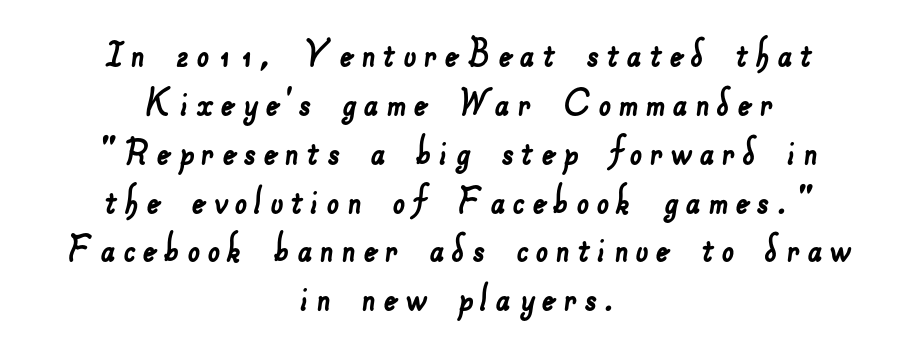
The image shows 44 px sans-serif type; set centered, tight line spacing (1.11x), not underlined; low stroke contrast and a small x-height.
